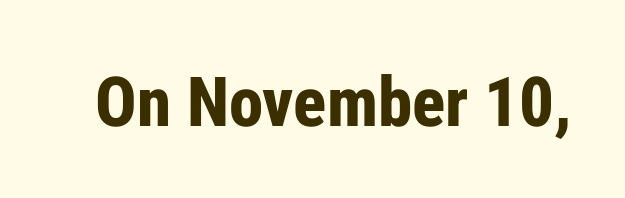
Q: Is the text bold? A: Yes.
Q: Is the text italic (slanted)? A: No, it is upright.
Q: Is the typeface a serif or a sans-serif typeface? A: Sans-serif.
Q: Is the text underlined? A: No.
Q: Is the spacing between letters normal or unusually wide? A: Normal.
Q: Width (condensed, normal, or wide)? A: Condensed.
Q: Stroke contrast? A: Low.
Q: x-height? A: Medium.
Q: Monospaced? A: No.
